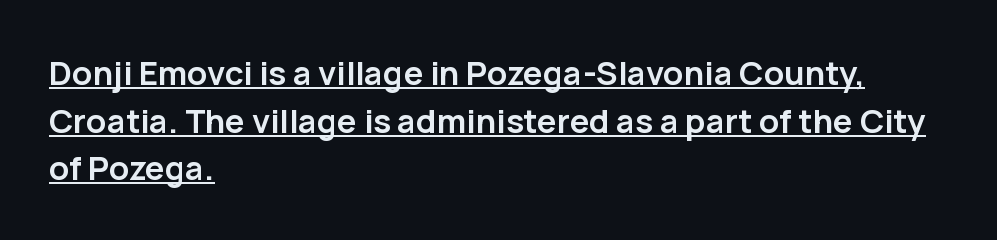
{"serif": "no", "italic": "no", "bold": "yes", "weight": "semibold", "width": "normal", "stroke_contrast": "low", "x_height": "medium", "monospaced": "no", "underline": "yes", "align": "left", "line_spacing": "normal", "line_spacing_ratio": 1.44, "letter_spacing": "normal", "letter_spacing_em": 0.0, "glyph_px": 33}
